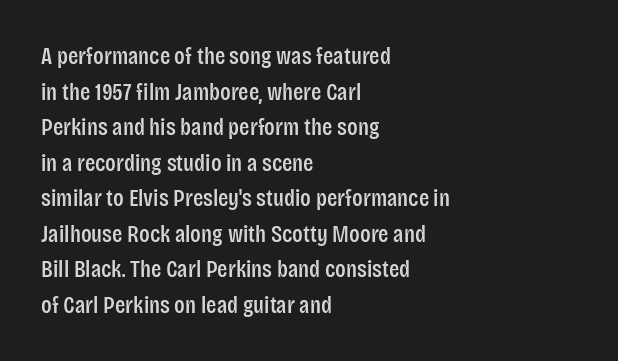
The image shows 24 px text type, upright; set left-aligned, normal line spacing (1.48x), normal letter spacing, not underlined.
